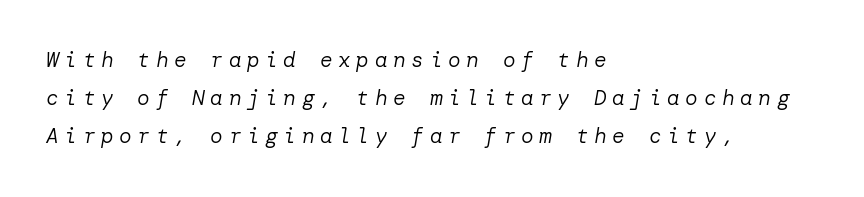
Q: Is the text bold? A: No.
Q: Is the text italic (slanted)? A: Yes, it leans right by about 10 degrees.
Q: Is the text underlined? A: No.
Q: How is the paragraph aligned? A: Left-aligned.
Q: Is the spacing between letters normal or unusually wide? A: Unusually wide.
